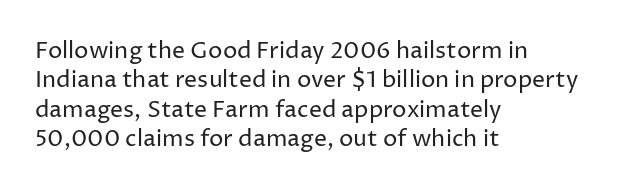
Q: Is the text bold? A: No.
Q: Is the text italic (slanted)? A: No, it is upright.
Q: Is the text underlined? A: No.
Q: How is the paragraph aligned? A: Left-aligned.
Q: Is the spacing between letters normal or unusually wide? A: Normal.
Q: Is the spacing between lines tight, normal or loose? A: Normal.
